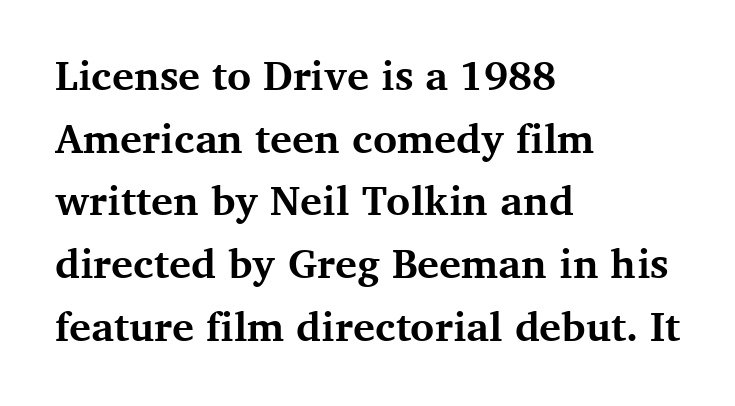
{"serif": "yes", "italic": "no", "bold": "yes", "weight": "bold", "width": "normal", "stroke_contrast": "medium", "x_height": "medium", "monospaced": "no", "underline": "no", "align": "left", "line_spacing": "normal", "line_spacing_ratio": 1.53, "letter_spacing": "normal", "letter_spacing_em": 0.0, "glyph_px": 41}
